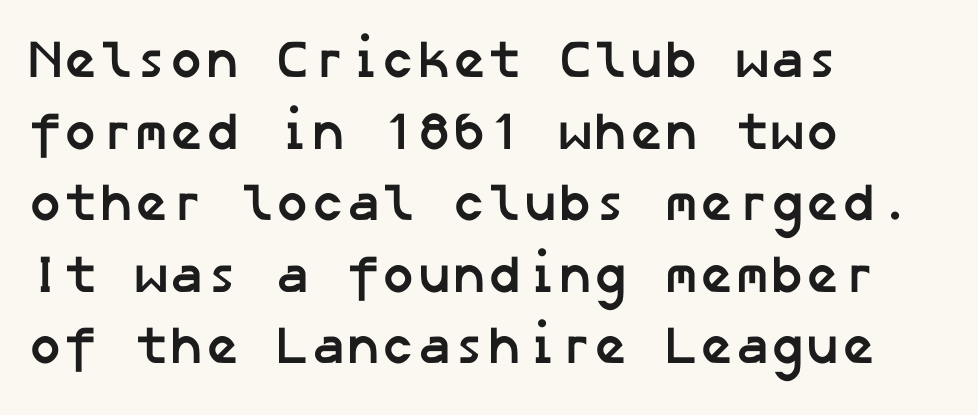
Each new line begins a customary step beneath the previous one. Glyph-to-glyph distance matches everyday printed text. Heavy-handed strokes throughout: this text is bold. Teacher's note: observe the even left margin — that is flush-left alignment. Anything drawn beneath the words? Only blank space.
